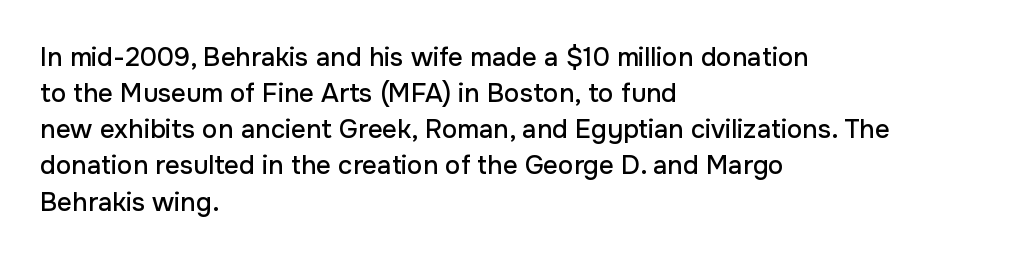
A typesetter would mark this as roman, not italic. Every row of glyphs begins at an identical x-position on the left. Descenders are the only things crossing below the line. Horizontal bands of white between lines are of average thickness.
